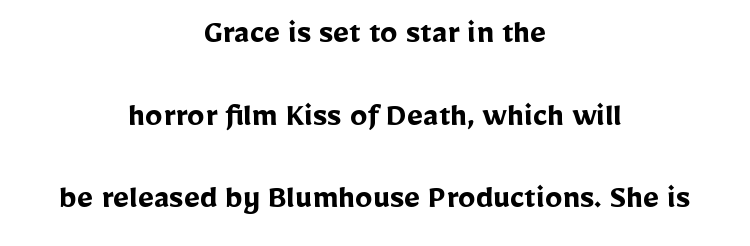
The image shows 35 px semibold sans-serif type, upright; set centered, loose line spacing (2.36x), normal letter spacing, not underlined; low stroke contrast and a medium x-height.
